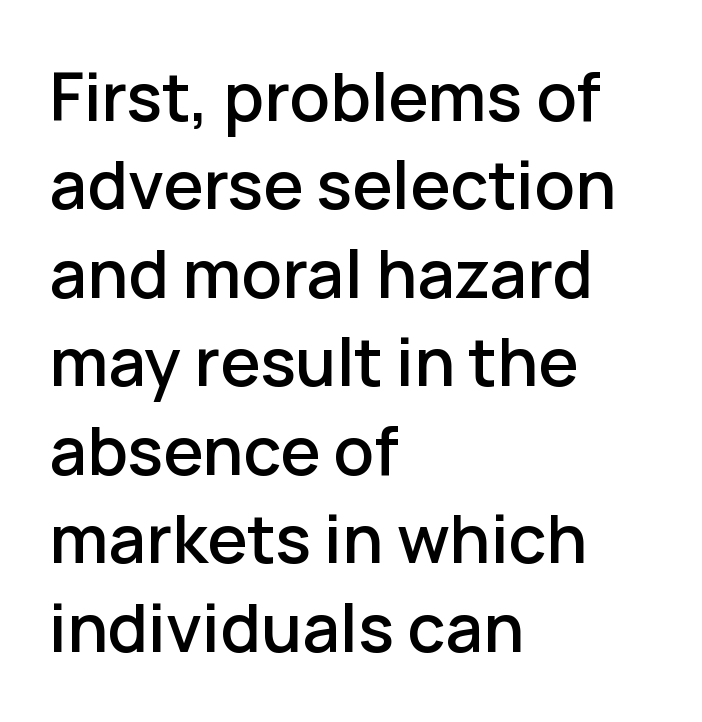
{"serif": "no", "italic": "no", "width": "normal", "stroke_contrast": "low", "x_height": "medium", "monospaced": "no", "underline": "no", "align": "left", "line_spacing": "normal", "line_spacing_ratio": 1.32, "letter_spacing": "normal", "letter_spacing_em": 0.0, "glyph_px": 67}
